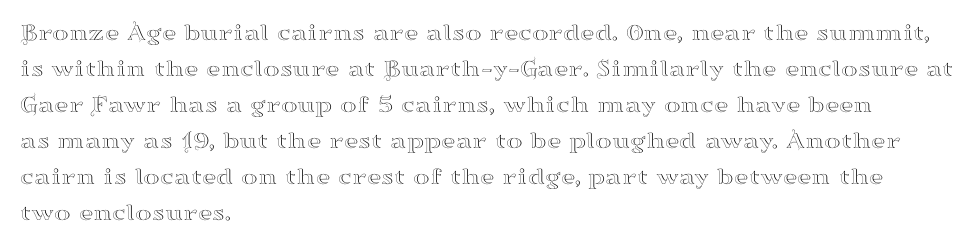
{"italic": "no", "underline": "no", "align": "left", "line_spacing": "normal", "line_spacing_ratio": 1.44, "letter_spacing": "normal", "letter_spacing_em": 0.0, "glyph_px": 25}
